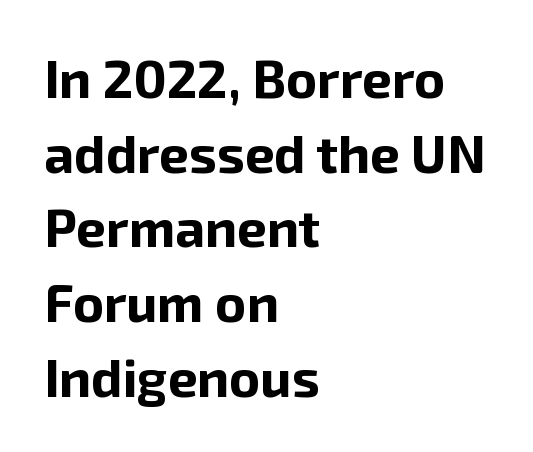
{"serif": "no", "italic": "no", "bold": "yes", "weight": "bold", "width": "normal", "stroke_contrast": "low", "x_height": "medium", "monospaced": "no", "underline": "no", "align": "left", "line_spacing": "normal", "line_spacing_ratio": 1.41, "letter_spacing": "normal", "letter_spacing_em": 0.0, "glyph_px": 53}
